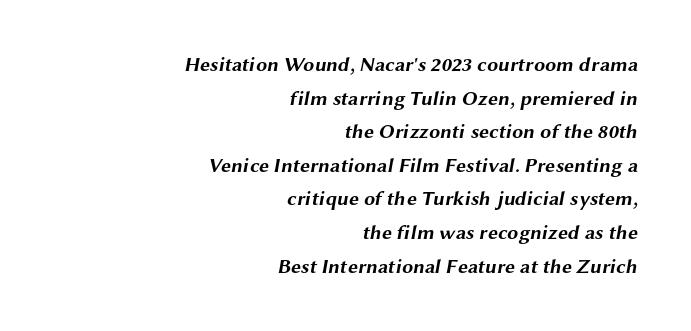
{"bold": "yes", "underline": "no", "align": "right", "line_spacing": "normal", "line_spacing_ratio": 1.68, "letter_spacing": "normal", "letter_spacing_em": 0.0, "glyph_px": 20}
